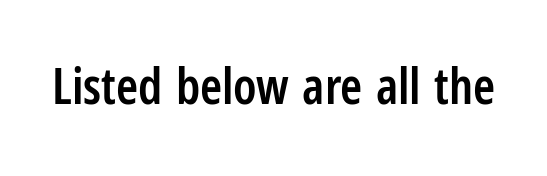
The image shows 50 px semibold, condensed sans-serif type, upright; set normal letter spacing, not underlined; low stroke contrast and a medium x-height.
